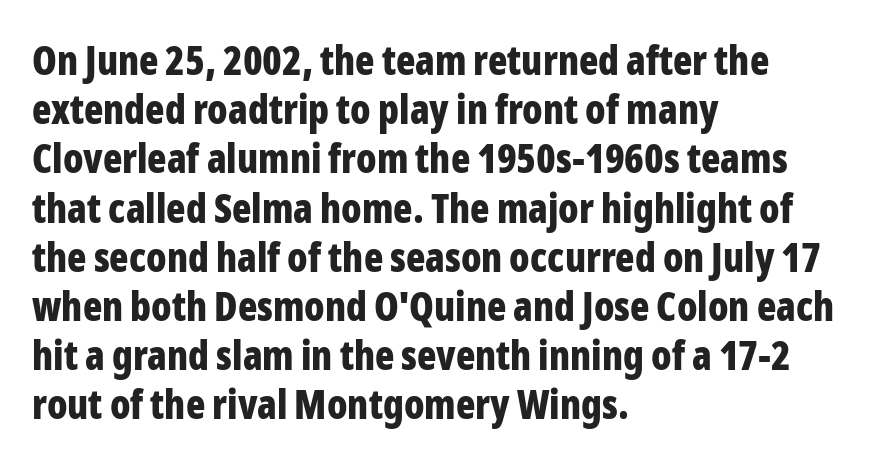
The passage shown is typed in a proportional face where columns would drift. Is the block centered? No — it sits flush against the left margin. The letters stand upright; this is a roman face. Is this a sans? Yes — the strokes have no serifs.
